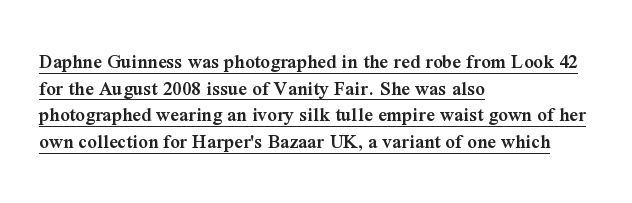
The image shows 21 px text type, upright; set left-aligned, normal line spacing (1.27x), normal letter spacing, underlined.
